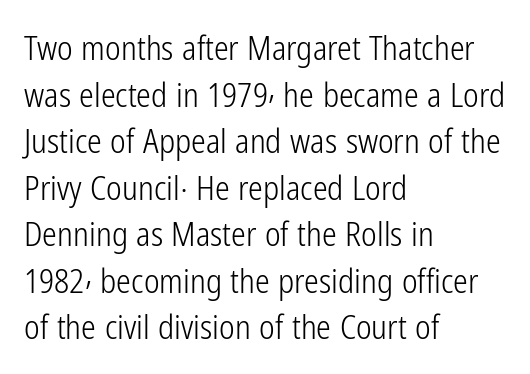
The image shows 33 px light, condensed sans-serif type, upright; set left-aligned, normal line spacing (1.41x), normal letter spacing, not underlined; low stroke contrast and a medium x-height.
